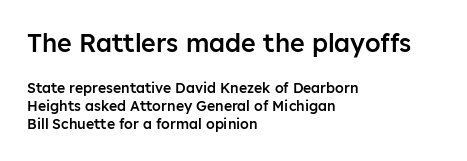
The image shows 25 px text type, upright; set left-aligned, normal line spacing (1.29x), normal letter spacing, not underlined; the first (top) block is 1.79x larger.
